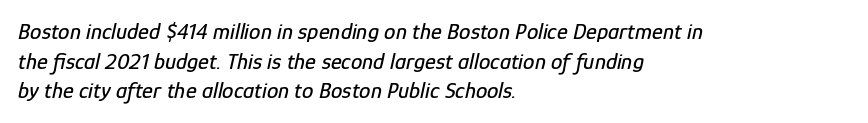
The image shows 23 px text type, italic (leaning right); set left-aligned, normal line spacing (1.29x), normal letter spacing, not underlined.
